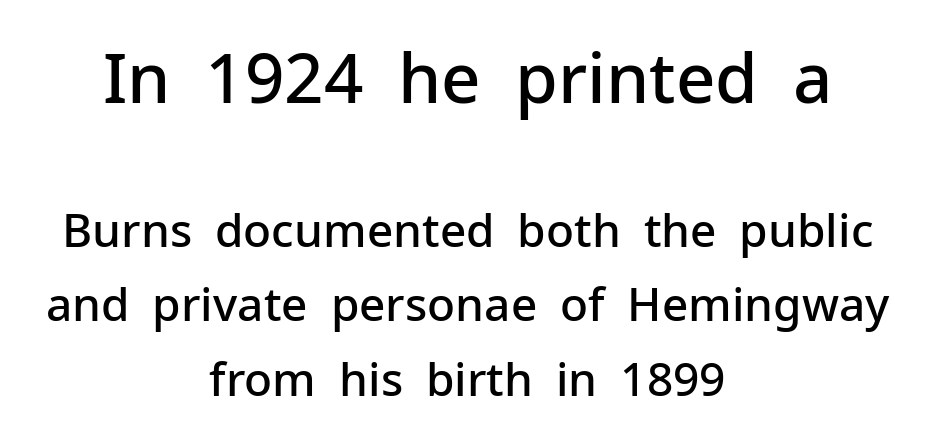
Nope, not italic — everything's standing straight. You could not count columns in this text — the font is proportionally spaced. Rule under the text: the space is simply empty. Each letter's strokes conclude bluntly, with no projecting serifs. The block of text has a typical density, with ordinary space between rows. The type is set solid horizontally, with unmodified tracking.
